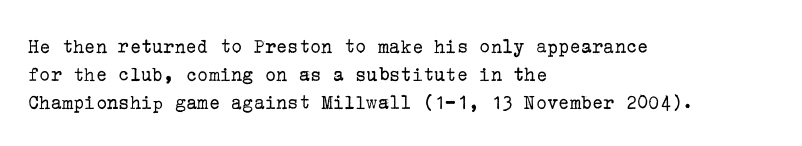
The image shows 21 px text type, upright; set left-aligned, normal line spacing (1.33x), normal letter spacing, not underlined.
